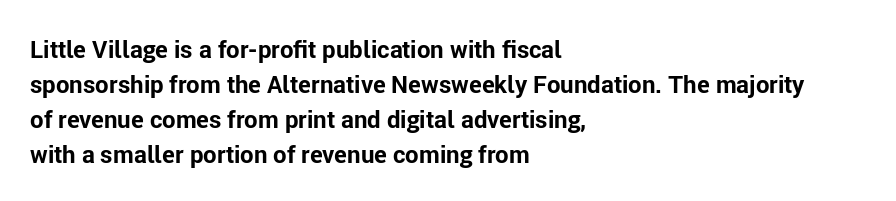
Q: Is the text bold? A: Yes.
Q: Is the text italic (slanted)? A: No, it is upright.
Q: Is the text underlined? A: No.
Q: How is the paragraph aligned? A: Left-aligned.
Q: Is the spacing between letters normal or unusually wide? A: Normal.
Q: Is the spacing between lines tight, normal or loose? A: Normal.
